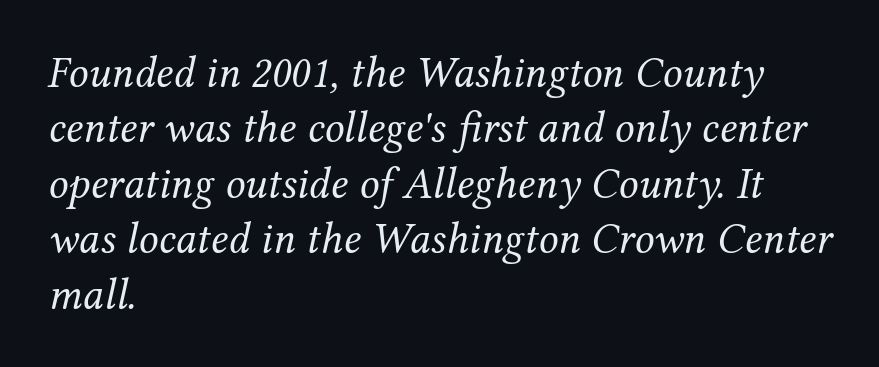
The passage shown stacks its lines at a standard gap. Style check: oblique. Weight: regular or lighter. Any mark beneath the type? The region is blank. This sample has the flowing, uneven cadence of proportional lettering.
